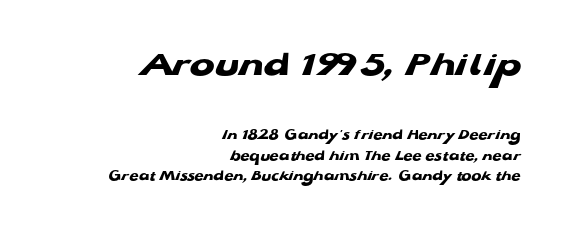
{"serif": "no", "bold": "yes", "weight": "heavy", "width": "wide", "stroke_contrast": "low", "x_height": "medium", "monospaced": "no", "underline": "no", "align": "right", "line_spacing": "normal", "line_spacing_ratio": 1.37, "letter_spacing": "normal", "letter_spacing_em": 0.0, "larger_block": "first", "size_ratio": 2.47, "glyph_px": 37}
